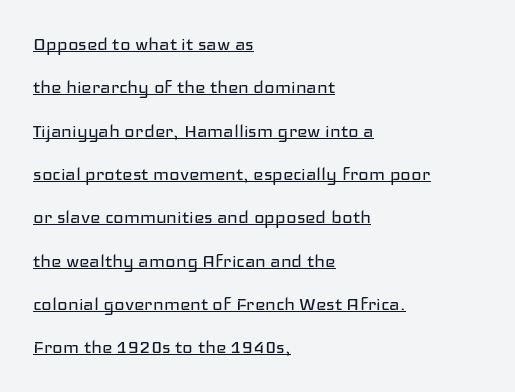
The cut favours lightness, reaching ordinary text weight at its darkest. The letters stand straight up with perfectly vertical stems. This sample trades compactness for vertical openness between lines. These lines are set flush left with a ragged right edge. Each word holds together tightly as a unit, with standard inter-letter gaps.
